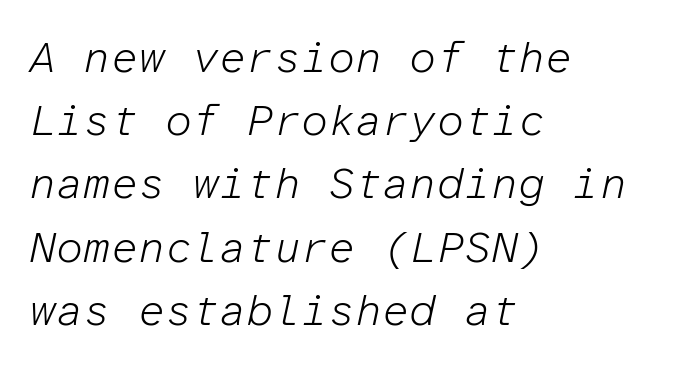
The image shows 43 px light type, italic (leaning right), monospaced; set left-aligned, normal line spacing (1.47x), normal letter spacing, not underlined; low stroke contrast and a medium x-height.
